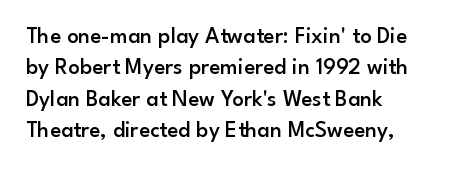
Q: Is the text bold? A: Semi-bold.
Q: Is the text italic (slanted)? A: No, it is upright.
Q: Is the text underlined? A: No.
Q: How is the paragraph aligned? A: Left-aligned.
Q: Is the spacing between letters normal or unusually wide? A: Normal.
Q: Is the spacing between lines tight, normal or loose? A: Normal.
